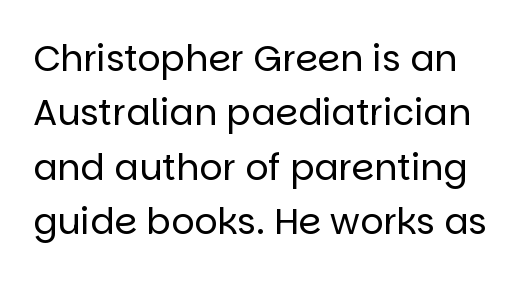
Q: Is the text bold? A: No.
Q: Is the text italic (slanted)? A: No, it is upright.
Q: Is the typeface a serif or a sans-serif typeface? A: Sans-serif.
Q: Is the text underlined? A: No.
Q: Is the spacing between letters normal or unusually wide? A: Normal.
Q: Is the spacing between lines tight, normal or loose? A: Normal.
Q: Width (condensed, normal, or wide)? A: Normal.
Q: Stroke contrast? A: Low.
Q: x-height? A: Large.
Q: Monospaced? A: No.
